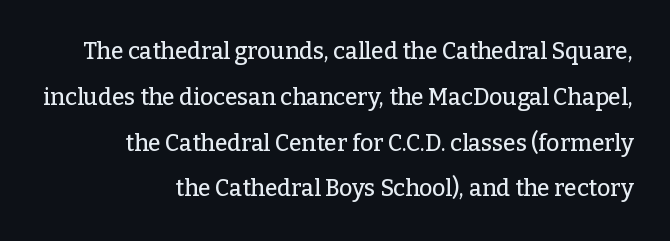
Q: Is the text italic (slanted)? A: No, it is upright.
Q: Is the text underlined? A: No.
Q: How is the paragraph aligned? A: Right-aligned.
Q: Is the spacing between letters normal or unusually wide? A: Normal.
Q: Is the spacing between lines tight, normal or loose? A: Loose.
